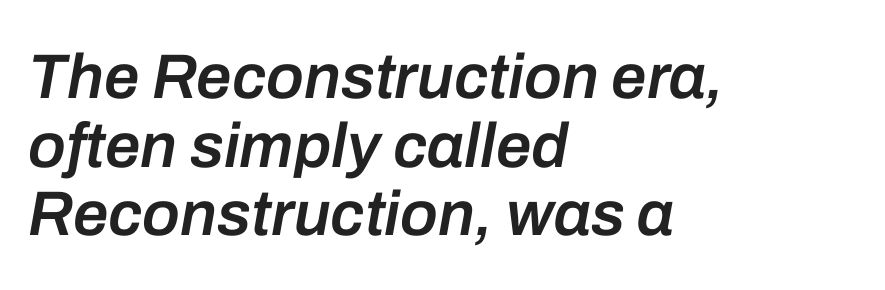
Q: Is the text bold? A: Semi-bold.
Q: Is the text italic (slanted)? A: Yes, it leans right by about 10 degrees.
Q: Is the text underlined? A: No.
Q: How is the paragraph aligned? A: Left-aligned.
Q: Is the spacing between letters normal or unusually wide? A: Normal.
Q: Is the spacing between lines tight, normal or loose? A: Tight.
Q: Width (condensed, normal, or wide)? A: Normal.
Q: Stroke contrast? A: Low.
Q: x-height? A: Medium.
Q: Monospaced? A: No.
